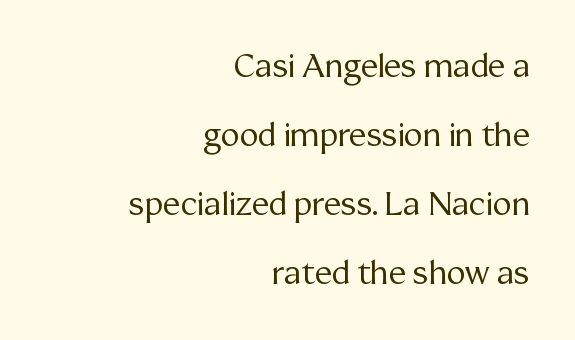
The image shows 32 px regular-weight serif type, upright; set right-aligned, loose line spacing (2.16x), normal letter spacing, not underlined; medium stroke contrast and a medium x-height.
